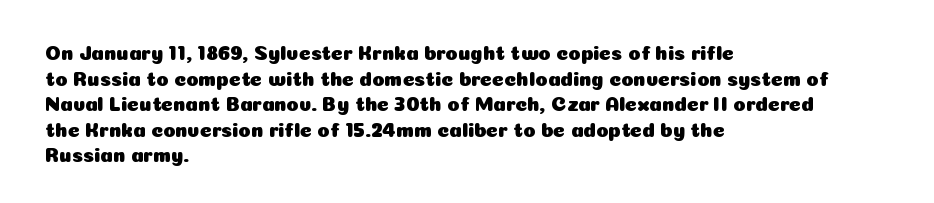
Nobody drew a line under any word here. Italic? Not at all — the glyphs are vertical. The rendering uses a moderate line-height, typical for paragraphs. You could call the tracking neutral — neither tight nor loose. This sample is left-justified, so line endings fall wherever the words run out.
